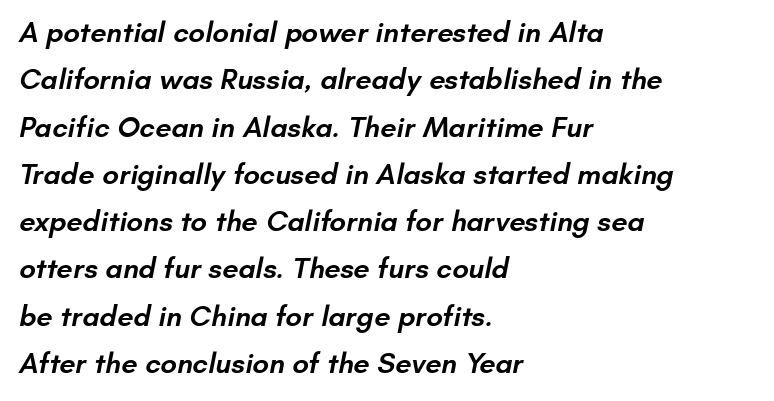
The image shows 29 px semibold sans-serif type; set left-aligned, normal line spacing (1.63x), normal letter spacing, not underlined; low stroke contrast and a small x-height.
